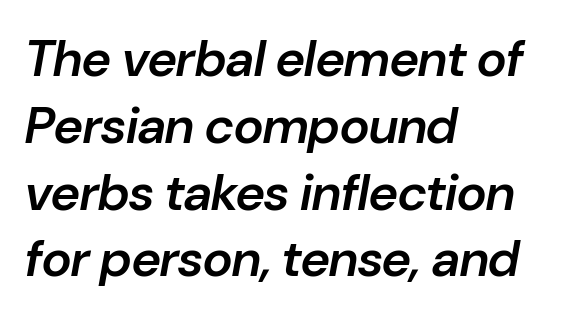
Italic: yes, the glyphs are oblique. Inter-character spacing is left at the font's built-in metrics. One-word summary of the alignment: left. The rendering uses a moderate line-height, typical for paragraphs.
